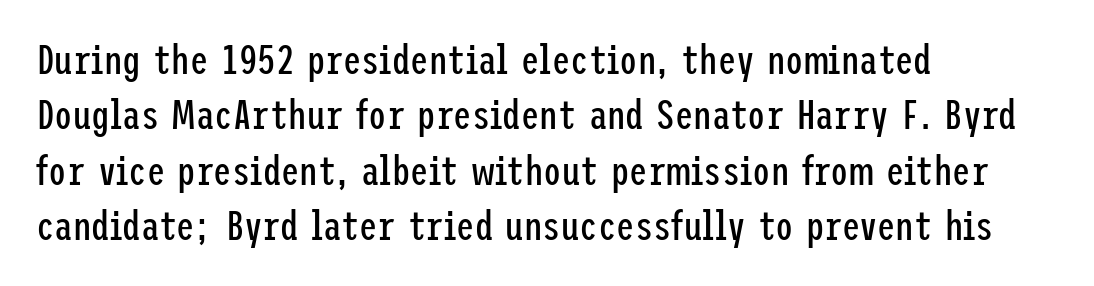
Q: Is the text bold? A: No.
Q: Is the text italic (slanted)? A: No, it is upright.
Q: Is the typeface a serif or a sans-serif typeface? A: Sans-serif.
Q: Is the text underlined? A: No.
Q: How is the paragraph aligned? A: Left-aligned.
Q: Is the spacing between letters normal or unusually wide? A: Normal.
Q: Is the spacing between lines tight, normal or loose? A: Normal.
Q: Width (condensed, normal, or wide)? A: Condensed.
Q: Stroke contrast? A: Low.
Q: x-height? A: Medium.
